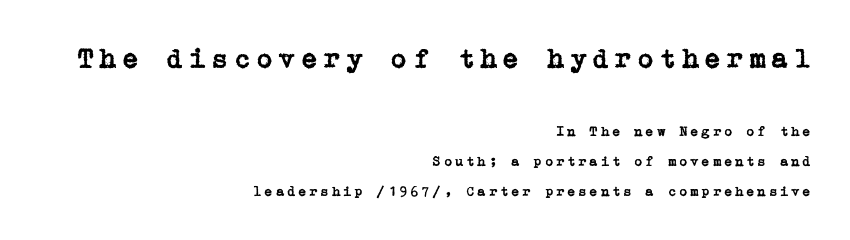
The image shows 28 px serif type, upright; set right-aligned, loose line spacing (2.13x), not underlined; the first (top) block is 2.0x larger; low stroke contrast and a medium x-height.
